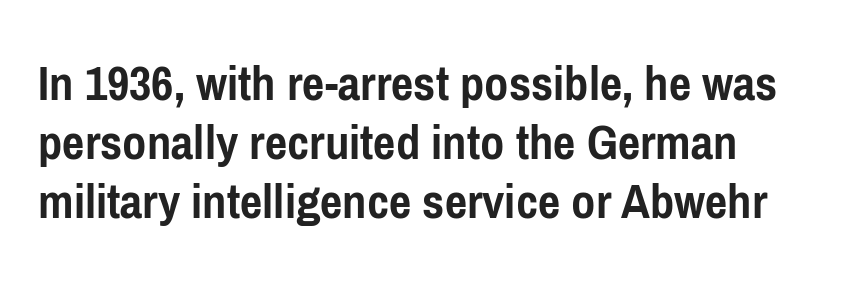
Posture: upright roman. The face used here is rendered with its standard letterfit. I'd call this a sans setting — the letters go barefoot. Character widths vary here, with narrow letters taking less room than wide ones. Chunky letters — that's bold for sure.
